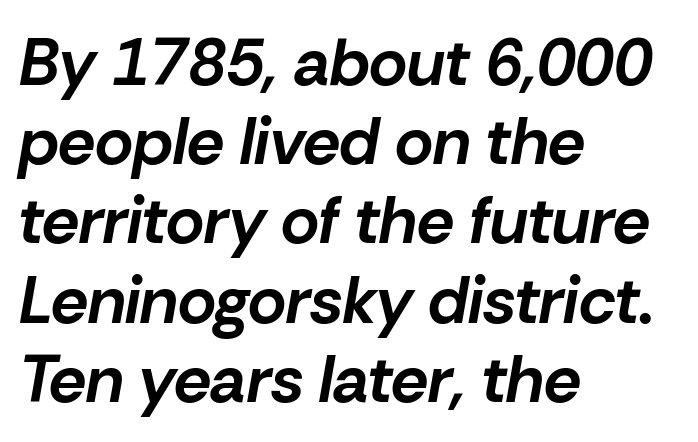
The image shows 66 px bold type, italic (leaning right); set left-aligned, line spacing 1.2x, normal letter spacing, not underlined; low stroke contrast and a medium x-height.
